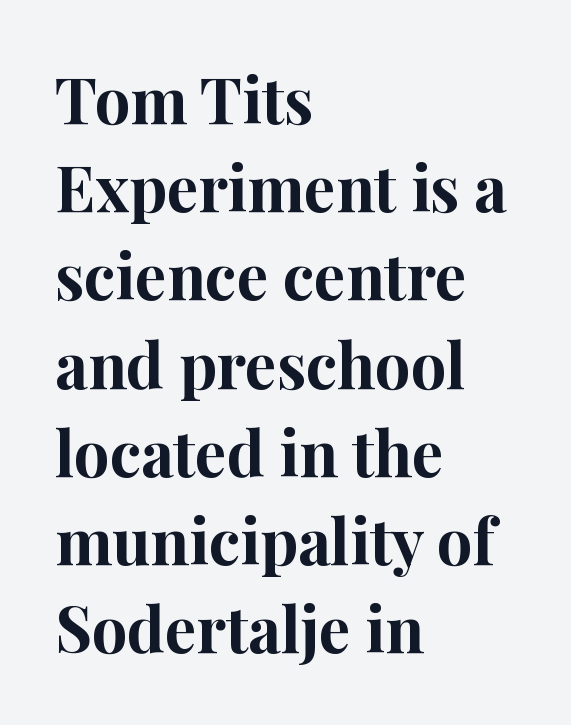
Vertical spacing — default. You could not count columns in this text — the font is proportionally spaced. Note: serifs present on the glyphs. Quick note: underline off. Does extra space separate the letters? No, they use regular spacing.
